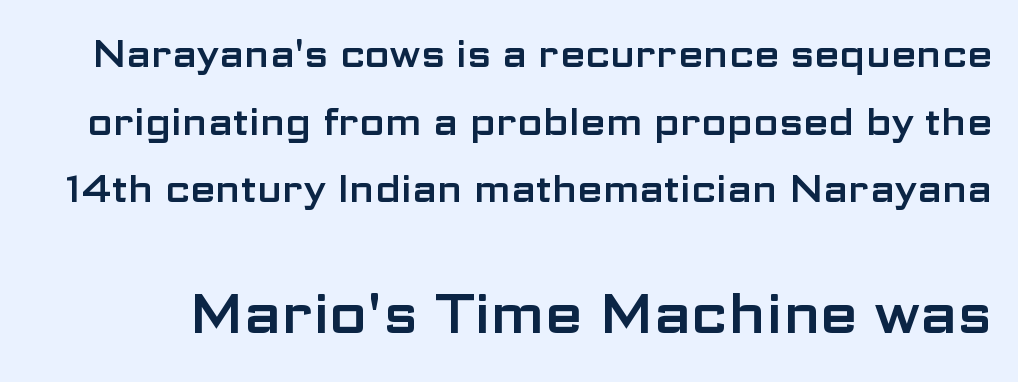
In terms of posture, this sample is upright. Descender tails drop into unmarked territory. The gaps between neighbouring characters are ordinary and unremarkable. Each letter keeps its own natural width here, so spacing adapts to shape. The face used here is a sans, in the tradition of grotesques and geometrics. Visually, the bottom section dominates because its glyphs are scaled up.
